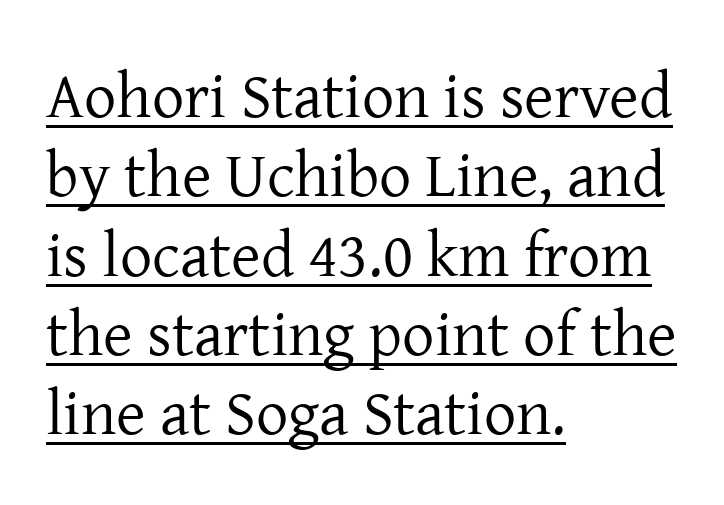
{"serif": "yes", "italic": "no", "bold": "no", "weight": "regular", "width": "normal", "stroke_contrast": "low", "x_height": "medium", "monospaced": "no", "underline": "yes", "align": "left", "line_spacing_ratio": 1.24, "letter_spacing": "normal", "letter_spacing_em": 0.0, "glyph_px": 64}
